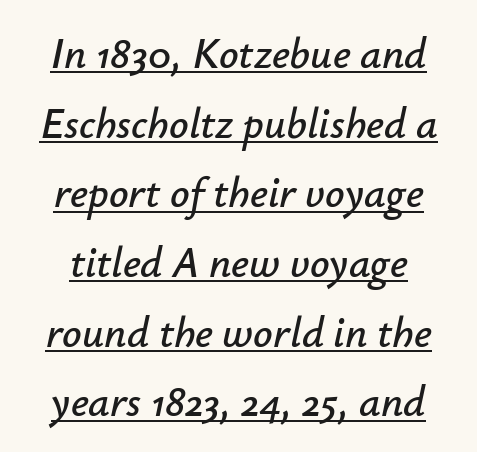
Q: Is the text italic (slanted)? A: Yes, it leans right by about 12 degrees.
Q: Is the text underlined? A: Yes.
Q: Is the spacing between letters normal or unusually wide? A: Normal.
Q: Is the spacing between lines tight, normal or loose? A: Normal.
Q: Width (condensed, normal, or wide)? A: Normal.
Q: Stroke contrast? A: Low.
Q: x-height? A: Small.
Q: Monospaced? A: No.
